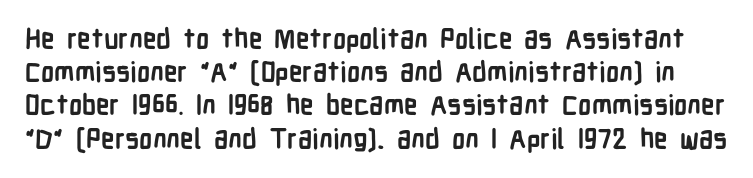
The image shows 27 px bold type, upright; set line spacing 1.23x, normal letter spacing, not underlined.
